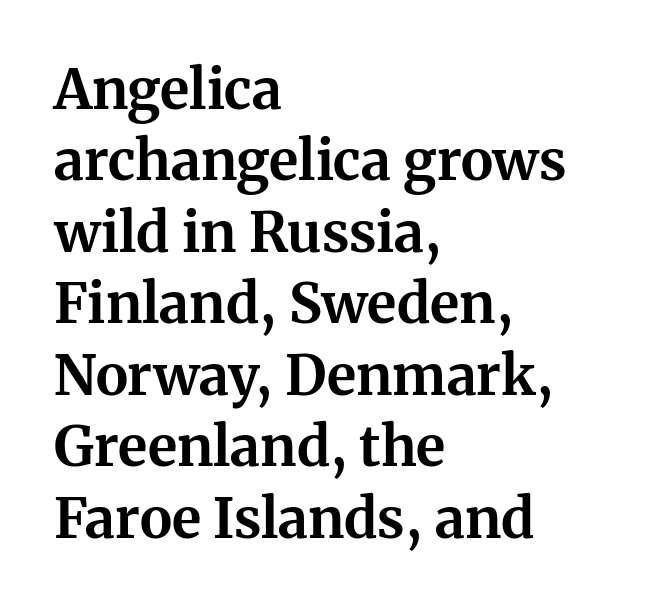
Q: Is the text bold? A: Yes.
Q: Is the text italic (slanted)? A: No, it is upright.
Q: Is the typeface a serif or a sans-serif typeface? A: Serif.
Q: Is the text underlined? A: No.
Q: How is the paragraph aligned? A: Left-aligned.
Q: Is the spacing between letters normal or unusually wide? A: Normal.
Q: Is the spacing between lines tight, normal or loose? A: Normal.
Q: Width (condensed, normal, or wide)? A: Normal.
Q: Stroke contrast? A: Medium.
Q: x-height? A: Medium.
Q: Monospaced? A: No.
